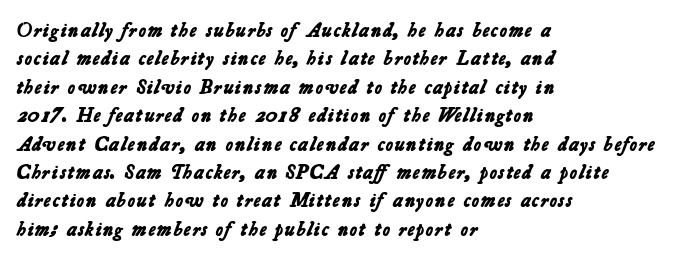
{"bold": "yes", "underline": "no", "align": "left", "line_spacing": "normal", "line_spacing_ratio": 1.42, "letter_spacing": "normal", "letter_spacing_em": 0.0, "glyph_px": 20}
